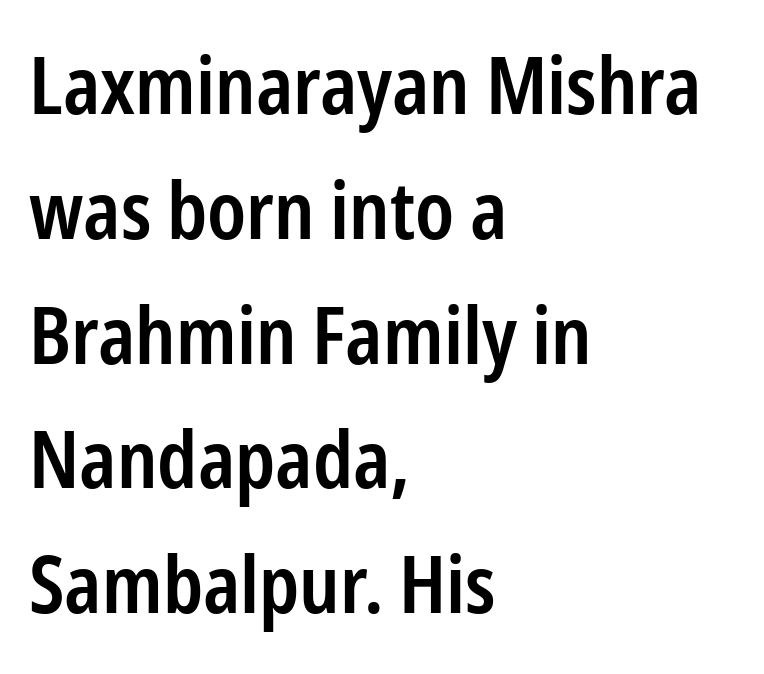
{"serif": "no", "italic": "no", "bold": "semi", "weight": "semibold", "width": "condensed", "stroke_contrast": "low", "x_height": "medium", "monospaced": "no", "underline": "no", "align": "left", "line_spacing": "normal", "line_spacing_ratio": 1.58, "letter_spacing": "normal", "letter_spacing_em": 0.0, "glyph_px": 79}
